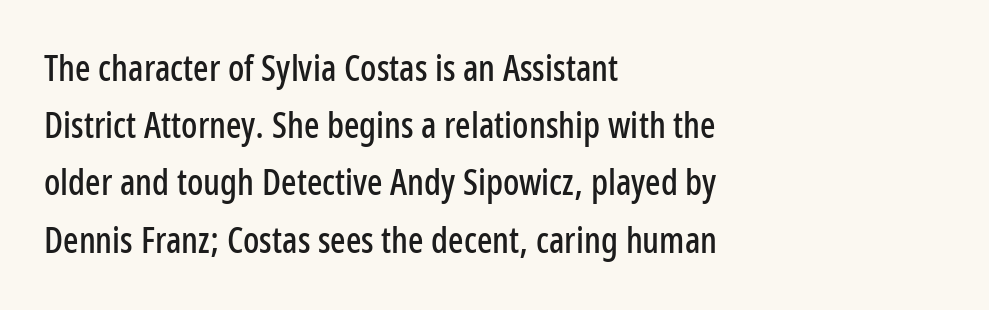
Q: Is the text italic (slanted)? A: No, it is upright.
Q: Is the typeface a serif or a sans-serif typeface? A: Sans-serif.
Q: Is the text underlined? A: No.
Q: How is the paragraph aligned? A: Left-aligned.
Q: Is the spacing between letters normal or unusually wide? A: Normal.
Q: Is the spacing between lines tight, normal or loose? A: Normal.
Q: Width (condensed, normal, or wide)? A: Condensed.
Q: Stroke contrast? A: Low.
Q: x-height? A: Medium.
Q: Monospaced? A: No.
